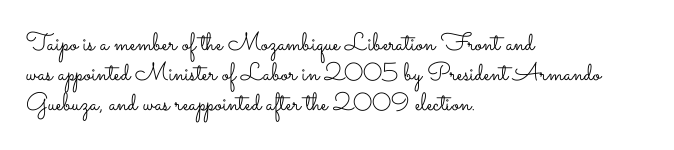
Stem width sits at or under what a default text font uses. In CSS terms this would be text-align: left. Is the letter spacing exaggerated? No — it looks like the ordinary default.
